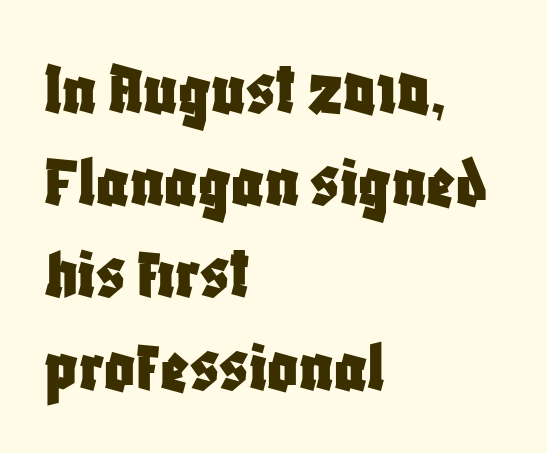
The image shows 75 px condensed sans-serif type, upright; set left-aligned, line spacing 1.23x, normal letter spacing, not underlined; low stroke contrast and a large x-height.
